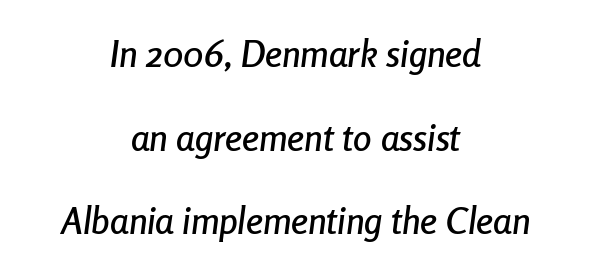
Q: Is the text italic (slanted)? A: Yes, it leans right by about 8 degrees.
Q: Is the text underlined? A: No.
Q: How is the paragraph aligned? A: Centered.
Q: Is the spacing between letters normal or unusually wide? A: Normal.
Q: Is the spacing between lines tight, normal or loose? A: Loose.
Q: Width (condensed, normal, or wide)? A: Condensed.
Q: Stroke contrast? A: Low.
Q: x-height? A: Medium.
Q: Monospaced? A: No.
